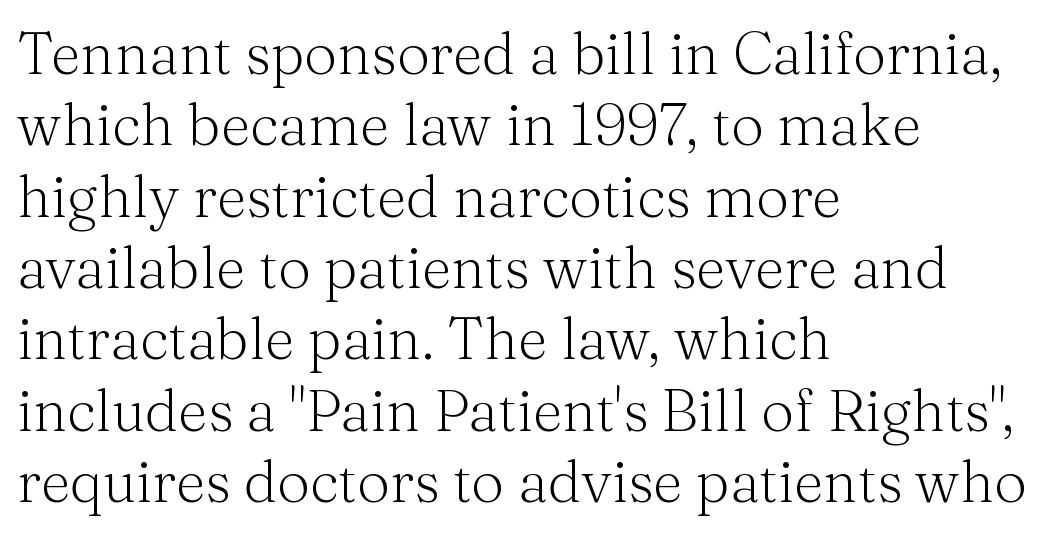
There is no visible air inserted between adjacent glyphs. A clean baseline with only descenders dipping below it. The typeface chosen for these lines features serifs. The letterforms sit at book weight or below. Unlike italic type, these characters show no tilt at all.
